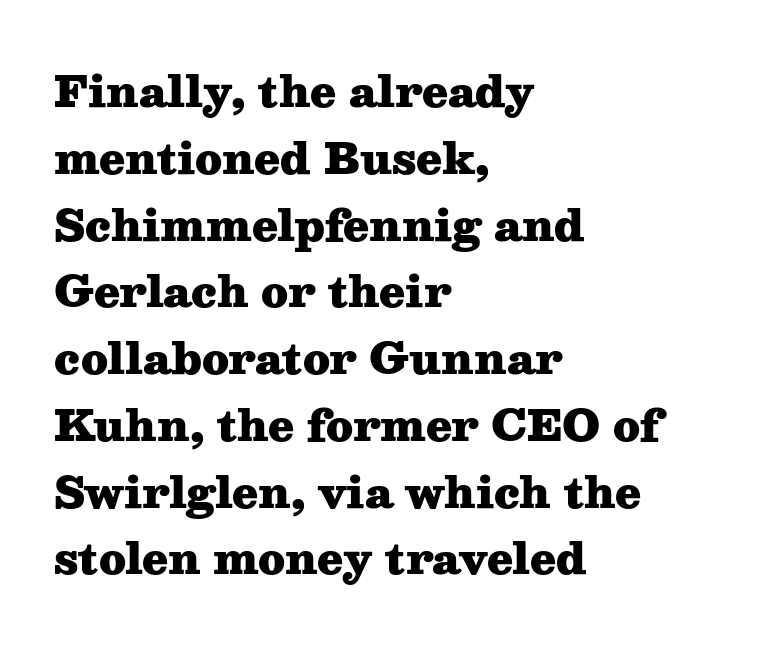
The image shows 42 px heavy, wide serif type, upright; set left-aligned, normal line spacing (1.59x), normal letter spacing, not underlined; medium stroke contrast and a medium x-height.
